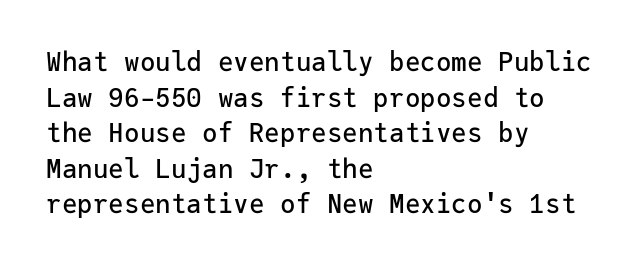
{"italic": "no", "underline": "no", "align": "left", "line_spacing": "normal", "line_spacing_ratio": 1.37, "letter_spacing": "normal", "letter_spacing_em": 0.0, "glyph_px": 26}
